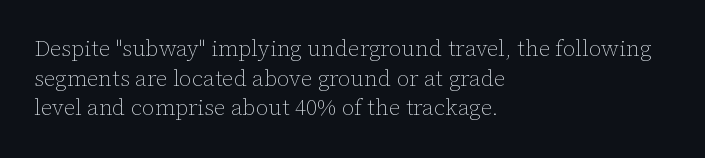
The image shows 22 px text type, upright; set left-aligned, normal line spacing (1.35x), normal letter spacing, not underlined.
